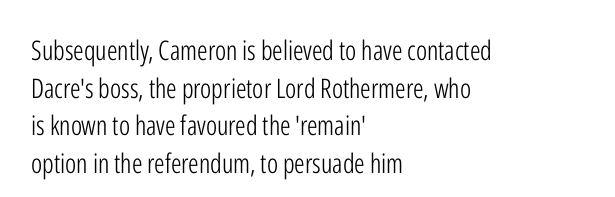
{"italic": "no", "bold": "no", "underline": "no", "align": "left", "line_spacing": "normal", "line_spacing_ratio": 1.39, "letter_spacing": "normal", "letter_spacing_em": 0.0, "glyph_px": 27}
